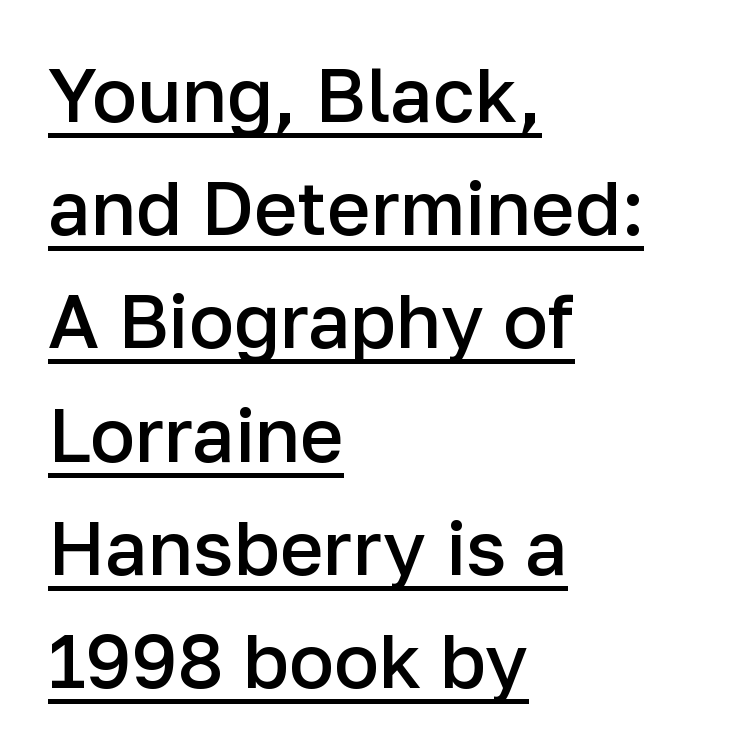
{"serif": "no", "italic": "no", "bold": "semi", "weight": "semibold", "width": "normal", "stroke_contrast": "low", "x_height": "medium", "monospaced": "no", "underline": "yes", "align": "left", "line_spacing": "normal", "line_spacing_ratio": 1.51, "letter_spacing": "normal", "letter_spacing_em": 0.0, "glyph_px": 75}
